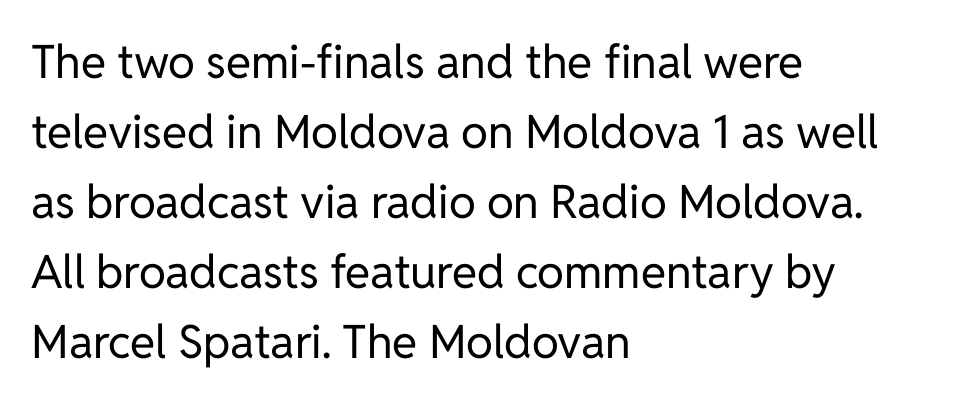
Q: Is the text bold? A: No.
Q: Is the text italic (slanted)? A: No, it is upright.
Q: Is the typeface a serif or a sans-serif typeface? A: Sans-serif.
Q: Is the text underlined? A: No.
Q: How is the paragraph aligned? A: Left-aligned.
Q: Is the spacing between letters normal or unusually wide? A: Normal.
Q: Is the spacing between lines tight, normal or loose? A: Normal.
Q: Width (condensed, normal, or wide)? A: Normal.
Q: Stroke contrast? A: Low.
Q: x-height? A: Medium.
Q: Monospaced? A: No.
